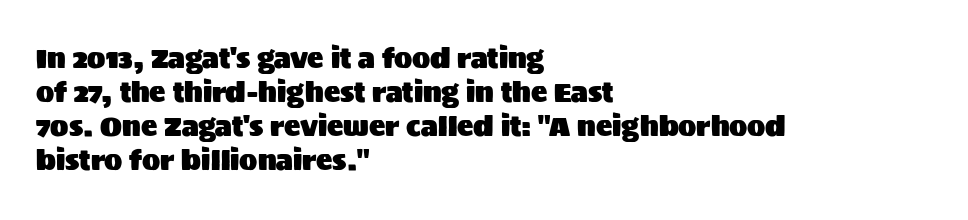
{"italic": "no", "underline": "no", "align": "left", "line_spacing": "normal", "line_spacing_ratio": 1.26, "letter_spacing": "normal", "letter_spacing_em": 0.0, "glyph_px": 27}
